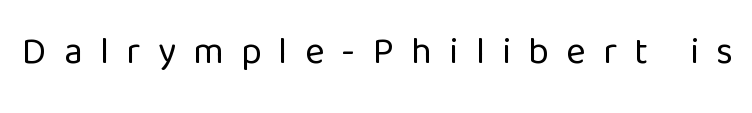
Q: Is the text bold? A: No.
Q: Is the text italic (slanted)? A: No, it is upright.
Q: Is the typeface a serif or a sans-serif typeface? A: Sans-serif.
Q: Is the text underlined? A: No.
Q: Is the spacing between letters normal or unusually wide? A: Unusually wide.
Q: Width (condensed, normal, or wide)? A: Normal.
Q: Stroke contrast? A: Low.
Q: x-height? A: Medium.
Q: Monospaced? A: No.
